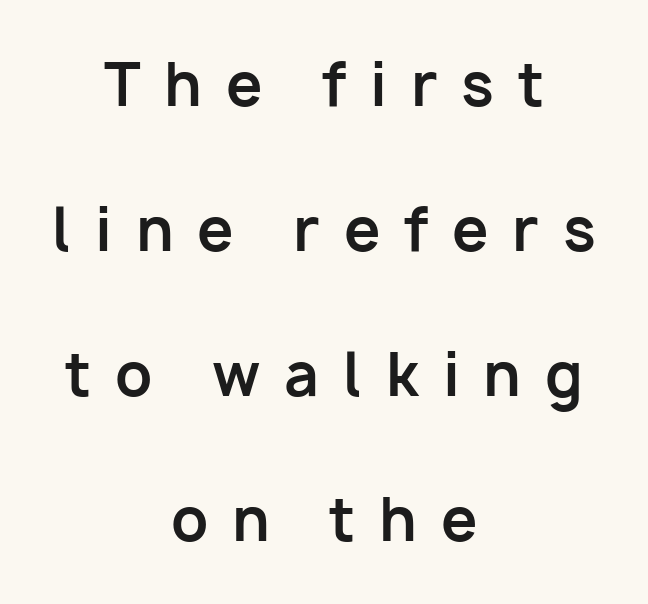
The image shows 58 px bold sans-serif type, upright; set centered, loose line spacing (2.5x), unusually wide letter spacing (+0.41 em), not underlined; low stroke contrast and a medium x-height.
